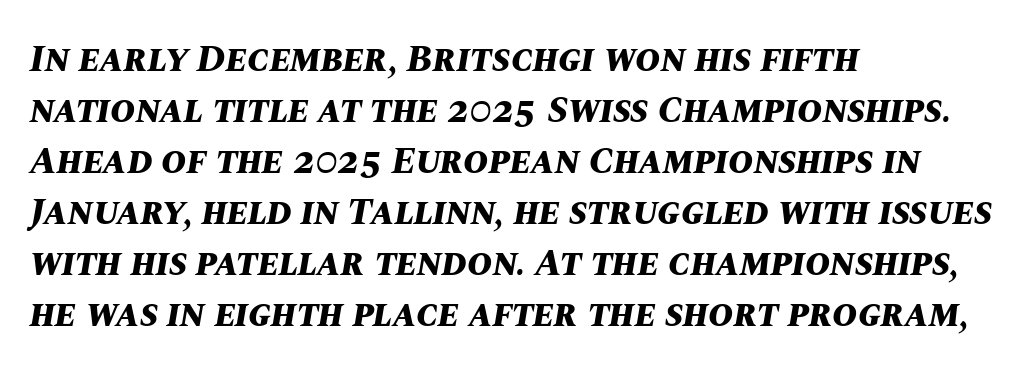
The image shows 38 px bold type, italic (leaning right); set left-aligned, normal line spacing (1.34x), normal letter spacing, not underlined; medium stroke contrast and a large x-height.
